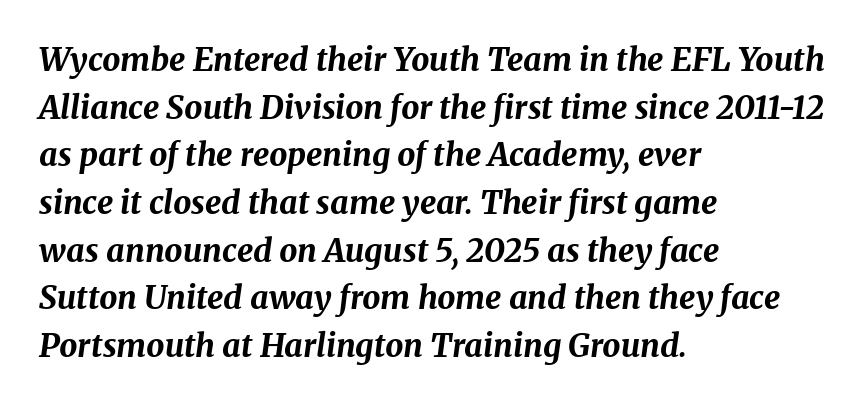
The image shows 32 px bold type, italic (leaning right); set left-aligned, normal line spacing (1.49x), normal letter spacing, not underlined; medium stroke contrast and a medium x-height.
